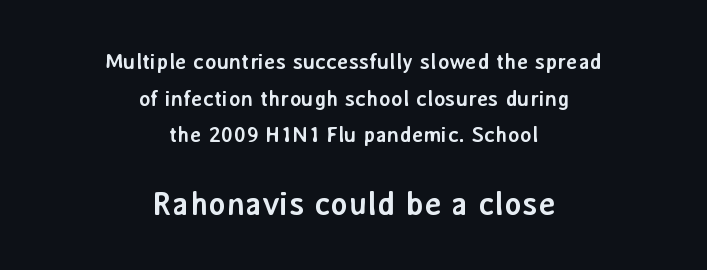
The image shows 33 px semibold sans-serif type, upright; set centered, normal line spacing (1.66x), normal letter spacing, not underlined; the second (bottom) block is 1.5x larger; low stroke contrast and a medium x-height.
